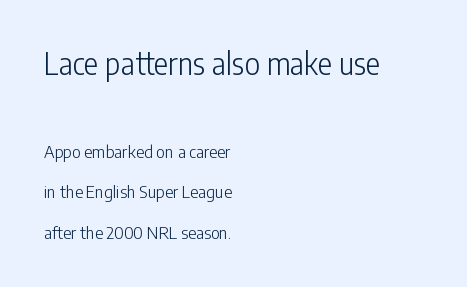
The image shows 30 px light, condensed sans-serif type, upright; set left-aligned, loose line spacing (2.39x), normal letter spacing, not underlined; the first (top) block is 1.76x larger; low stroke contrast and a medium x-height.
